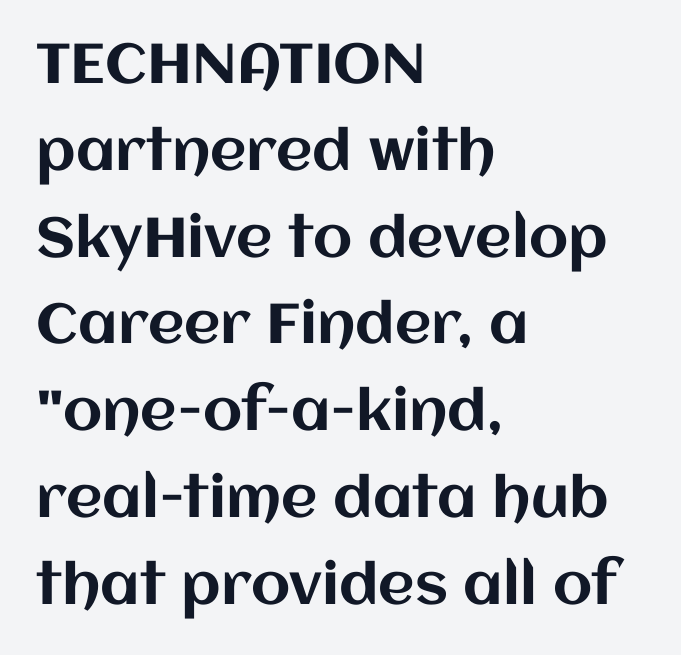
Honestly, the row spacing looks completely unremarkable. Is the block centered? No — it sits flush against the left margin. Vertical strokes here are truly vertical. Descender tails drop into unmarked territory. You could not count columns in this text — the font is proportionally spaced. The face used here is rendered with its standard letterfit.
